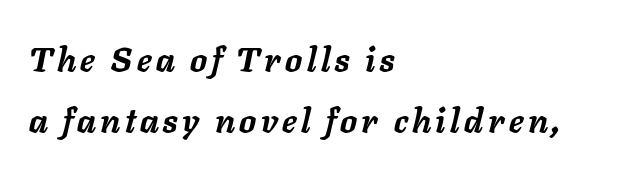
Think of a printed novel: that variable character pitch is what you see here. Students, this is bold: see how much ink each stroke carries. If you drew a ruler down the left edge, every line would touch it. This sample uses an oblique cut, with every glyph tilted off the vertical. Has an underline been added? It has not.
